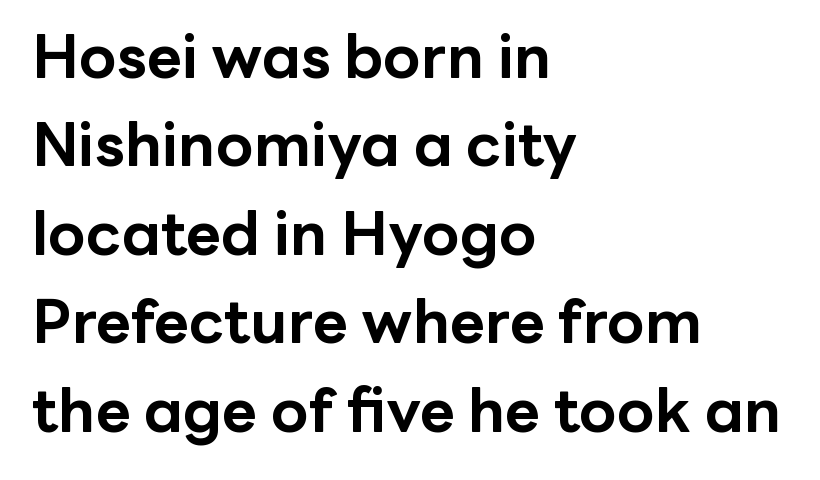
The image shows 61 px bold sans-serif type, upright; set left-aligned, normal line spacing (1.45x), normal letter spacing, not underlined; low stroke contrast and a medium x-height.
